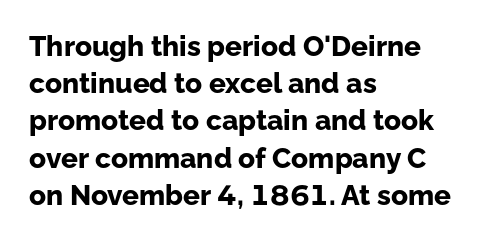
The image shows 28 px bold sans-serif type, upright; set left-aligned, normal line spacing (1.33x), normal letter spacing, not underlined; low stroke contrast and a medium x-height.
